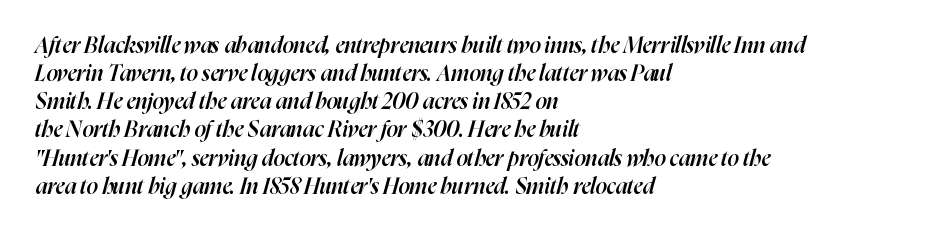
The image shows 22 px text type, italic (leaning right); set left-aligned, normal line spacing (1.28x), normal letter spacing, not underlined.
